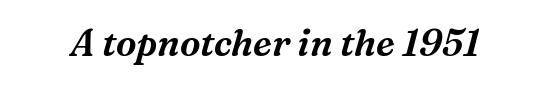
Q: Is the text italic (slanted)? A: Yes, it leans right by about 16 degrees.
Q: Is the typeface a serif or a sans-serif typeface? A: Serif.
Q: Is the text underlined? A: No.
Q: Is the spacing between letters normal or unusually wide? A: Normal.
Q: Width (condensed, normal, or wide)? A: Normal.
Q: Stroke contrast? A: Medium.
Q: x-height? A: Medium.
Q: Monospaced? A: No.
